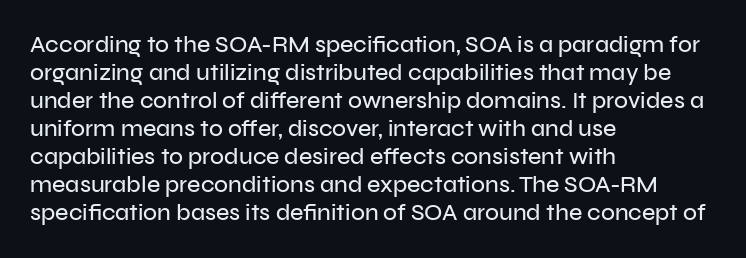
Look at the tracking — it's just the regular setting, nothing added. Caption: multi-line text, flush left, ragged right. Notice how the stems are strictly vertical — no italics here. A clean baseline with only descenders dipping below it.
